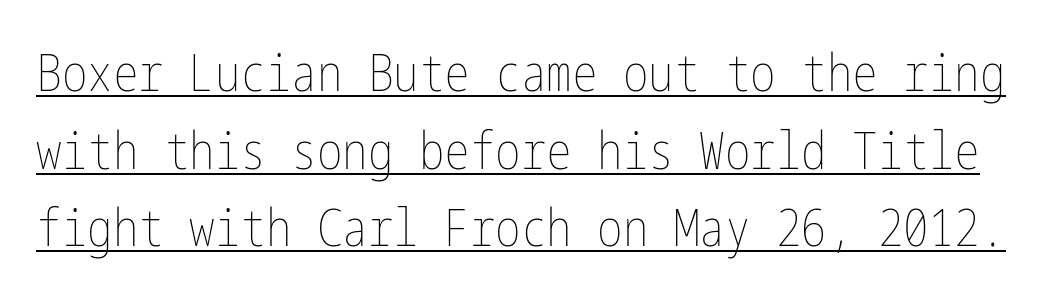
Vertical stems look standard width or narrower in stroke. Students, note that the glyphs here touch the page at normal intervals. Style check: upright. What decoration does the sample have? An underline. Quick note: interline space is typical.
